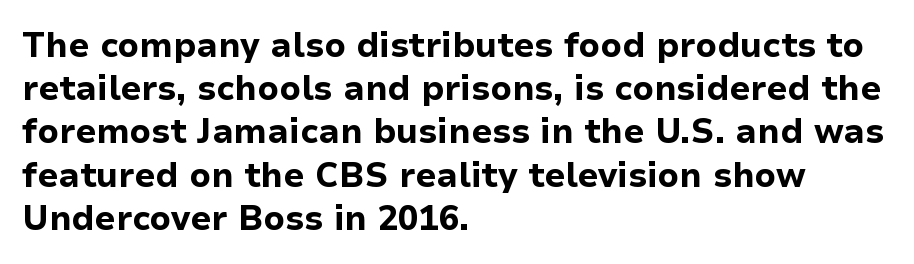
Q: Is the text bold? A: Yes.
Q: Is the text italic (slanted)? A: No, it is upright.
Q: Is the typeface a serif or a sans-serif typeface? A: Sans-serif.
Q: Is the text underlined? A: No.
Q: How is the paragraph aligned? A: Left-aligned.
Q: Is the spacing between letters normal or unusually wide? A: Normal.
Q: Is the spacing between lines tight, normal or loose? A: Normal.
Q: Width (condensed, normal, or wide)? A: Normal.
Q: Stroke contrast? A: Low.
Q: x-height? A: Medium.
Q: Monospaced? A: No.
